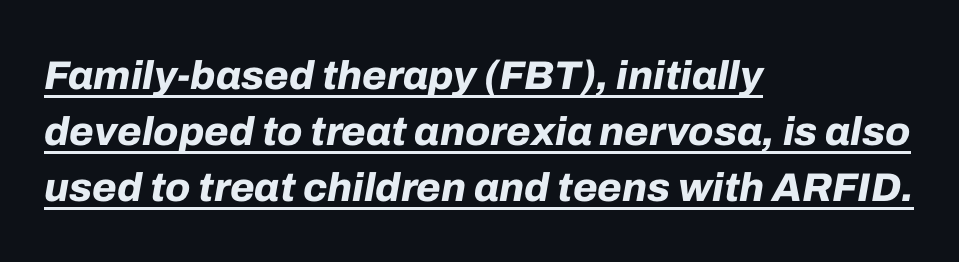
The image shows 40 px bold type, italic (leaning right); set left-aligned, normal line spacing (1.4x), normal letter spacing, underlined; low stroke contrast and a medium x-height.
